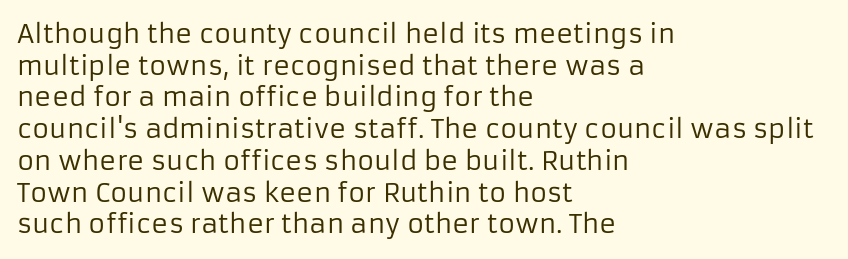
Nope, not italic — everything's standing straight. The font is comparable to plain body text, perhaps lighter. Inter-character spacing is left at the font's built-in metrics. The zone under the glyphs is completely vacant. These lines are set flush left with a ragged right edge.
